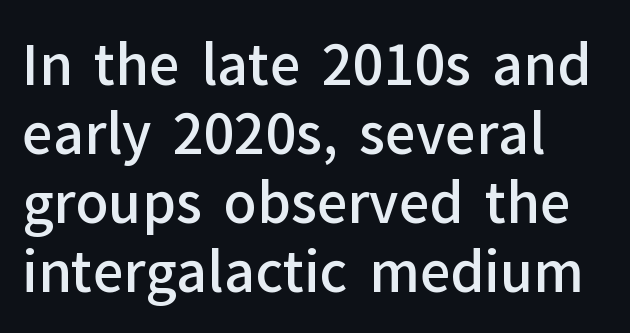
The image shows 54 px semibold sans-serif type, upright; set left-aligned, normal line spacing (1.28x), normal letter spacing, not underlined; low stroke contrast and a medium x-height.
